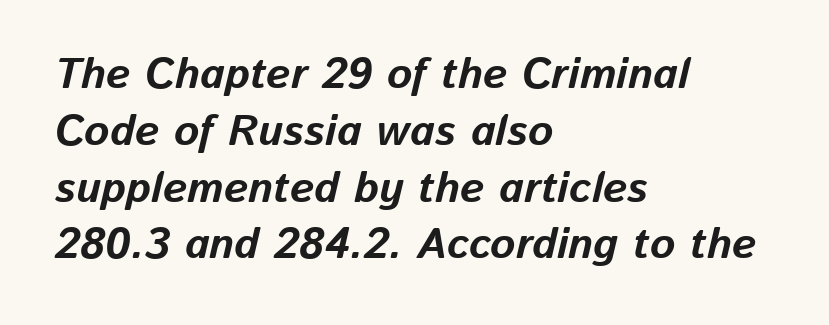
{"italic": "yes", "lean": "right", "slant_degrees": 13, "bold": "yes", "weight": "bold", "width": "normal", "stroke_contrast": "low", "x_height": "medium", "monospaced": "no", "underline": "no", "align": "left", "line_spacing": "normal", "line_spacing_ratio": 1.32, "letter_spacing": "normal", "letter_spacing_em": 0.0, "glyph_px": 43}
